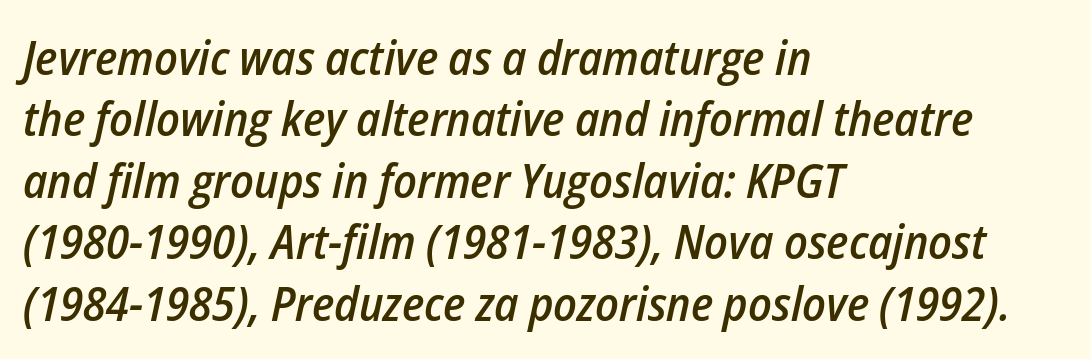
How would I describe the line gaps? Plain and ordinary. Compared with an ordinary text face, these strokes are moderately heavier — a semibold. The lines in this sample share a left origin and differ only in where they stop. Note the varied advance widths — an 'i' is clearly narrower than an 'm'. Honestly, the letter spacing is just normal — you wouldn't notice it.
